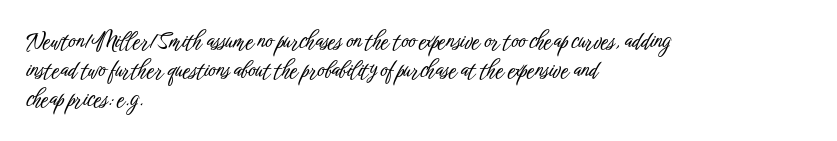
{"underline": "no", "align": "left", "line_spacing": "normal", "line_spacing_ratio": 1.31, "letter_spacing": "normal", "letter_spacing_em": 0.0, "glyph_px": 22}
